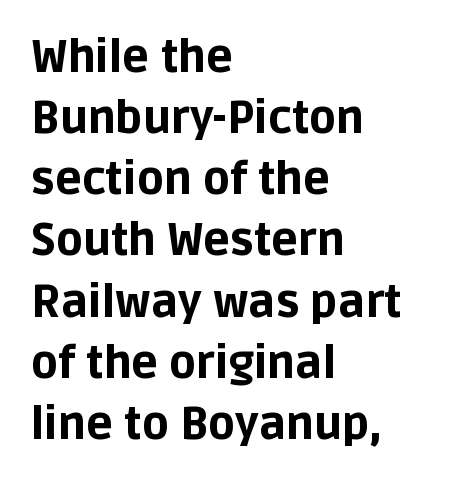
The image shows 44 px bold sans-serif type, upright; set left-aligned, normal line spacing (1.39x), normal letter spacing, not underlined; low stroke contrast and a large x-height.
